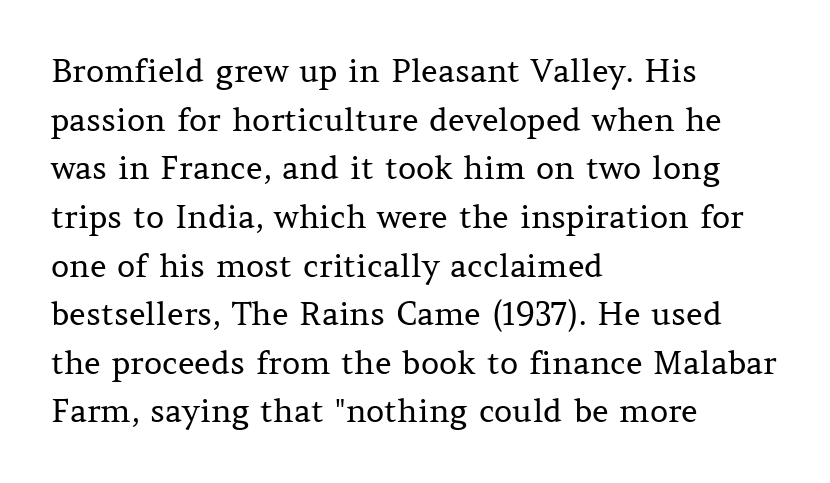
The image shows 32 px regular-weight serif type, upright; set left-aligned, normal line spacing (1.52x), normal letter spacing, not underlined; medium stroke contrast and a medium x-height.
